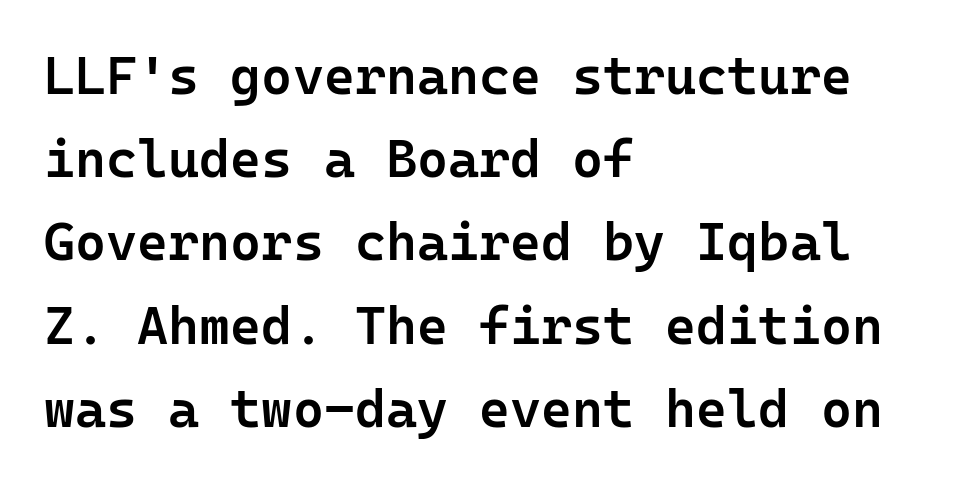
The type is set solid horizontally, with unmodified tracking. Baseline-to-baseline distance is the conventional proportion of letter height. Upright lettering throughout. The glyphs in this specimen are sans serif. As a designer I'd log this as weight 600, semibold.
